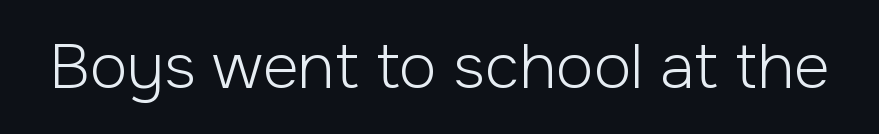
Q: Is the text bold? A: No.
Q: Is the text italic (slanted)? A: No, it is upright.
Q: Is the typeface a serif or a sans-serif typeface? A: Sans-serif.
Q: Is the text underlined? A: No.
Q: Is the spacing between letters normal or unusually wide? A: Normal.
Q: Width (condensed, normal, or wide)? A: Normal.
Q: Stroke contrast? A: Low.
Q: x-height? A: Medium.
Q: Monospaced? A: No.
